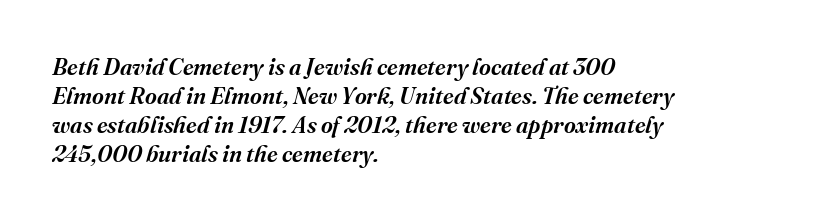
Q: Is the text bold? A: Semi-bold.
Q: Is the text italic (slanted)? A: Yes, it leans right by about 16 degrees.
Q: Is the text underlined? A: No.
Q: How is the paragraph aligned? A: Left-aligned.
Q: Is the spacing between letters normal or unusually wide? A: Normal.
Q: Is the spacing between lines tight, normal or loose? A: Normal.
